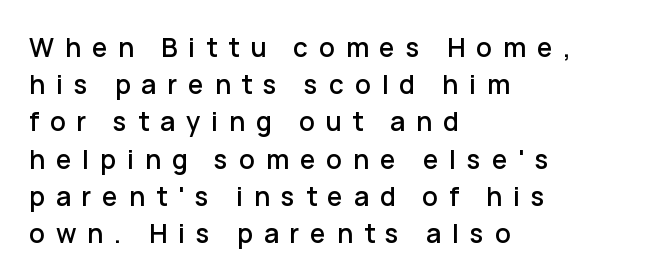
{"italic": "no", "underline": "no", "align": "left", "line_spacing": "normal", "line_spacing_ratio": 1.43, "letter_spacing": "wide", "letter_spacing_em": 0.42, "glyph_px": 26}
